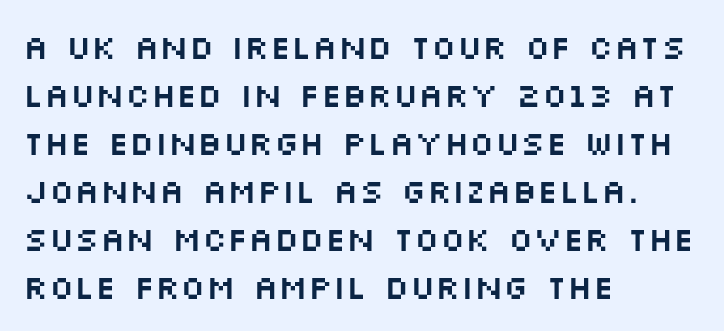
Q: Is the text italic (slanted)? A: No, it is upright.
Q: Is the typeface a serif or a sans-serif typeface? A: Sans-serif.
Q: Is the text underlined? A: No.
Q: How is the paragraph aligned? A: Left-aligned.
Q: Is the spacing between letters normal or unusually wide? A: Normal.
Q: Is the spacing between lines tight, normal or loose? A: Normal.
Q: Width (condensed, normal, or wide)? A: Wide.
Q: Stroke contrast? A: Medium.
Q: x-height? A: Large.
Q: Monospaced? A: No.
